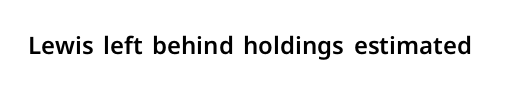
The image shows 24 px text type, upright; set normal letter spacing, not underlined.
